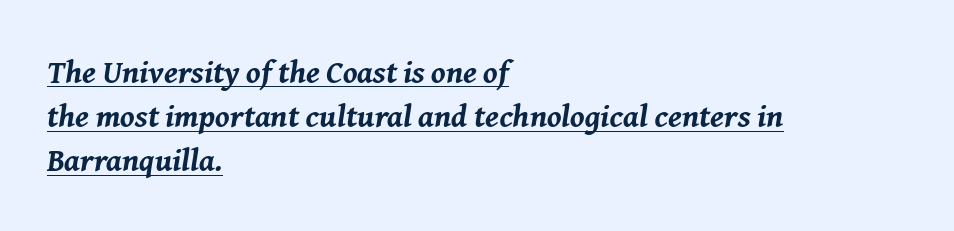
{"italic": "yes", "lean": "right", "slant_degrees": 8, "bold": "yes", "weight": "bold", "width": "normal", "stroke_contrast": "medium", "x_height": "medium", "monospaced": "no", "underline": "yes", "align": "left", "line_spacing": "normal", "line_spacing_ratio": 1.38, "letter_spacing": "normal", "letter_spacing_em": 0.0, "glyph_px": 32}
